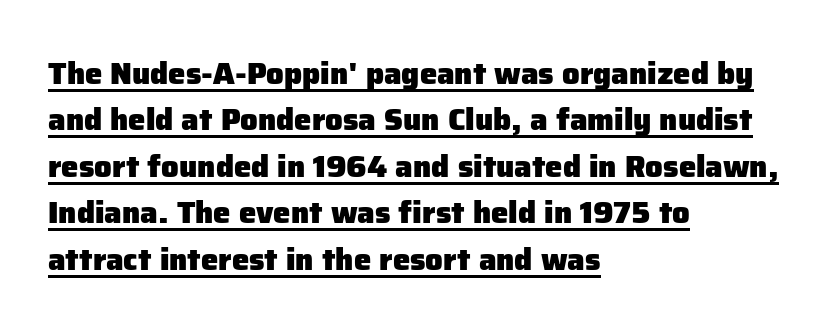
The letters stand upright; this is a roman face. A typesetter would call this zero additional tracking. The face used here is proportionally spaced, like ordinary book or web type. This rendering employs a face without finishing strokes, i.e., a sans-serif. The ragged edge is on the right, which tells us the setting is flush left.
